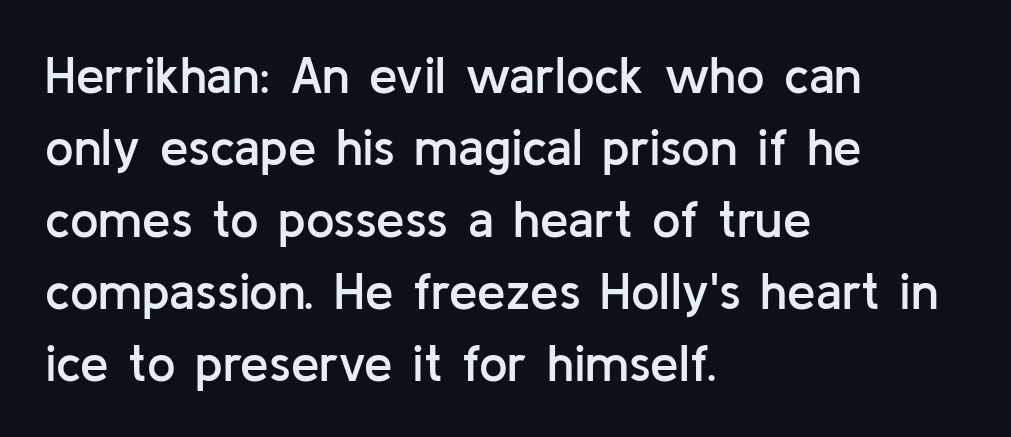
The image shows 51 px semibold sans-serif type, upright; set left-aligned, normal line spacing (1.41x), normal letter spacing, not underlined; low stroke contrast and a medium x-height.
